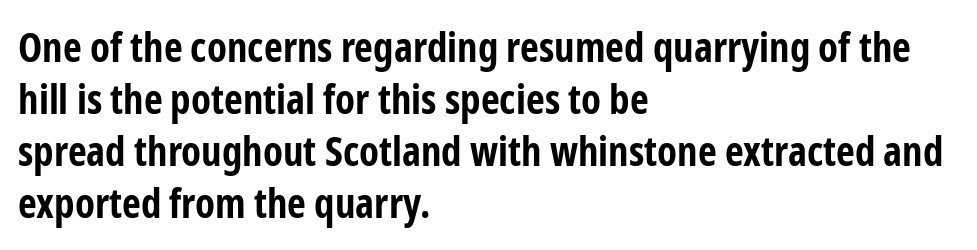
Q: Is the text bold? A: Yes.
Q: Is the text italic (slanted)? A: No, it is upright.
Q: Is the typeface a serif or a sans-serif typeface? A: Sans-serif.
Q: Is the text underlined? A: No.
Q: How is the paragraph aligned? A: Left-aligned.
Q: Is the spacing between letters normal or unusually wide? A: Normal.
Q: Is the spacing between lines tight, normal or loose? A: Normal.
Q: Width (condensed, normal, or wide)? A: Condensed.
Q: Stroke contrast? A: Low.
Q: x-height? A: Medium.
Q: Monospaced? A: No.
